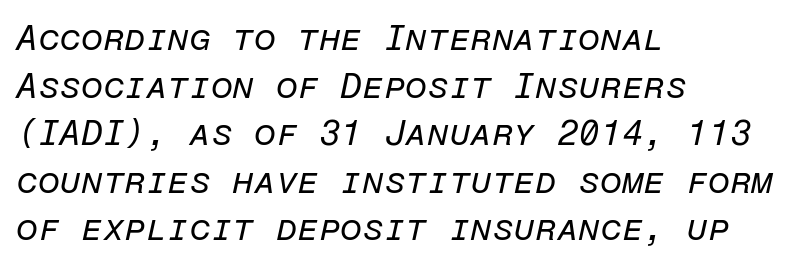
Q: Is the text bold? A: No.
Q: Is the text italic (slanted)? A: Yes, it leans right by about 12 degrees.
Q: Is the text underlined? A: No.
Q: How is the paragraph aligned? A: Left-aligned.
Q: Is the spacing between letters normal or unusually wide? A: Normal.
Q: Is the spacing between lines tight, normal or loose? A: Normal.
Q: Width (condensed, normal, or wide)? A: Normal.
Q: Stroke contrast? A: Low.
Q: x-height? A: Medium.
Q: Monospaced? A: Yes.
